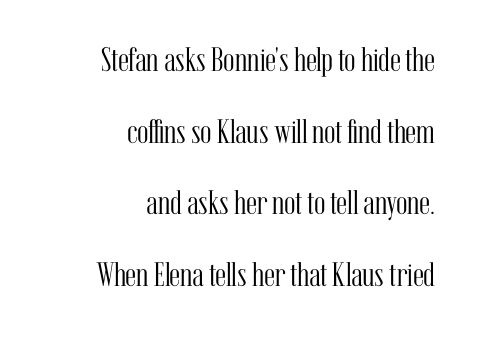
Q: Is the text bold? A: No.
Q: Is the text italic (slanted)? A: No, it is upright.
Q: Is the typeface a serif or a sans-serif typeface? A: Serif.
Q: Is the text underlined? A: No.
Q: How is the paragraph aligned? A: Right-aligned.
Q: Is the spacing between letters normal or unusually wide? A: Normal.
Q: Is the spacing between lines tight, normal or loose? A: Loose.
Q: Width (condensed, normal, or wide)? A: Condensed.
Q: Stroke contrast? A: Medium.
Q: x-height? A: Medium.
Q: Monospaced? A: No.
